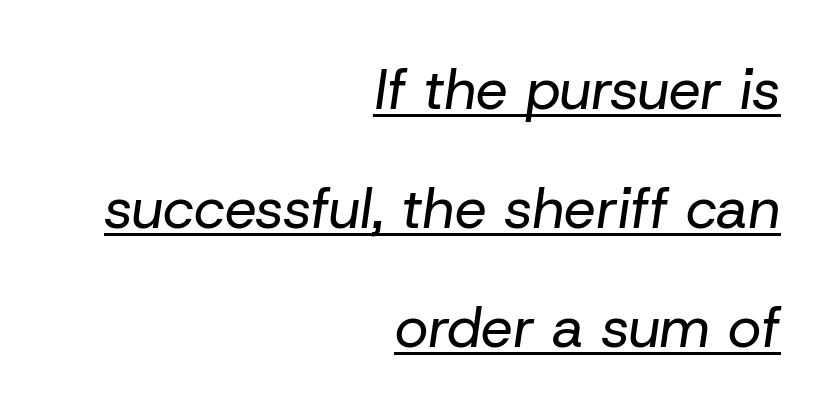
Q: Is the text bold? A: No.
Q: Is the text italic (slanted)? A: Yes, it leans right by about 8 degrees.
Q: Is the text underlined? A: Yes.
Q: How is the paragraph aligned? A: Right-aligned.
Q: Is the spacing between letters normal or unusually wide? A: Normal.
Q: Is the spacing between lines tight, normal or loose? A: Loose.
Q: Width (condensed, normal, or wide)? A: Normal.
Q: Stroke contrast? A: Low.
Q: x-height? A: Medium.
Q: Monospaced? A: No.
